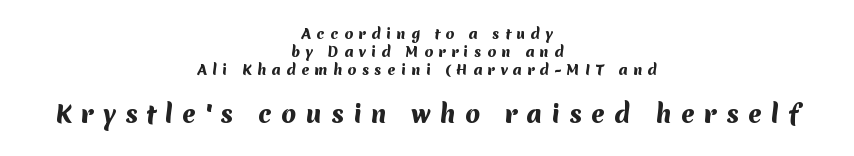
Q: Is the text bold? A: Yes.
Q: Is the text underlined? A: No.
Q: How is the paragraph aligned? A: Centered.
Q: Is the spacing between letters normal or unusually wide? A: Unusually wide.
Q: Is the spacing between lines tight, normal or loose? A: Normal.
Q: Which block of text is set in a larger size, the first (top) or the second (bottom)? A: The second (bottom) one.
